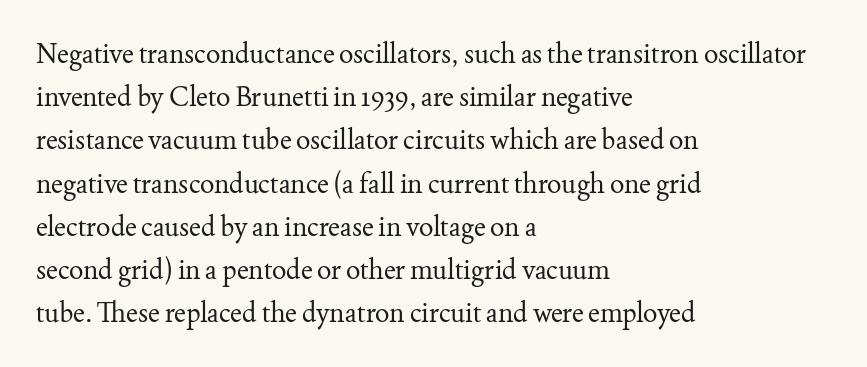
Posture: straight, roman, zero tilt. Notice how descenders clear the ascenders below comfortably — that's standard leading. Visually the block forms a straight wall on the left and a jagged coastline on the right. Descenders hang freely into open space. The type is set solid horizontally, with unmodified tracking. Heft: none added — not bold.
